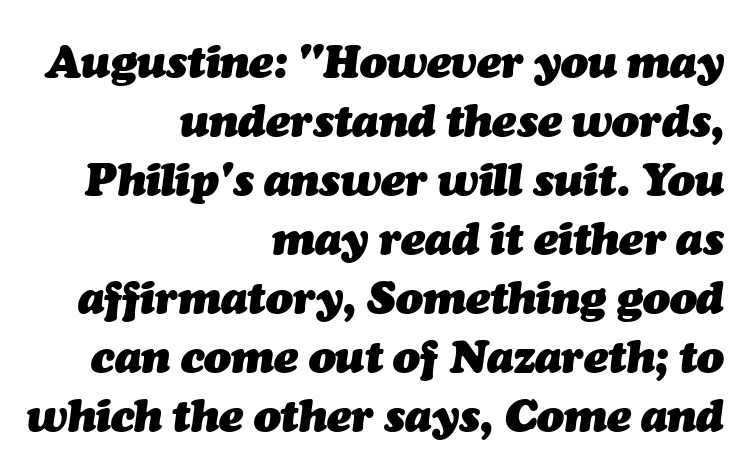
The image shows 45 px heavy type, italic (leaning right); set right-aligned, normal line spacing (1.31x), normal letter spacing, not underlined; medium stroke contrast and a medium x-height.
